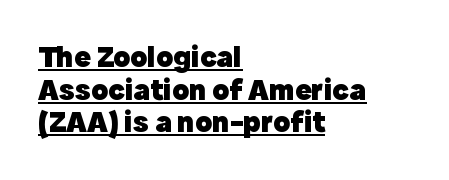
The lettering is marked with a stroke running underneath it. A typesetter would call this leading minimal, almost set solid. Is this a sans? Yes — the strokes have no serifs. Rendered with straight, roman letterforms. Does the weight exceed regular? Yes, all the way to bold. Short note: letters normally spaced.
